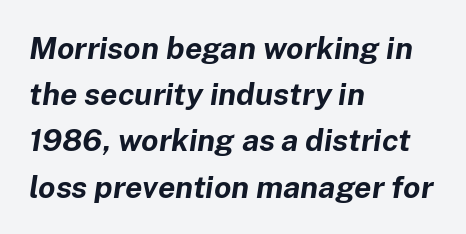
Q: Is the text bold? A: Yes.
Q: Is the text italic (slanted)? A: Yes, it leans right by about 8 degrees.
Q: Is the text underlined? A: No.
Q: How is the paragraph aligned? A: Left-aligned.
Q: Is the spacing between letters normal or unusually wide? A: Normal.
Q: Is the spacing between lines tight, normal or loose? A: Normal.
Q: Width (condensed, normal, or wide)? A: Normal.
Q: Stroke contrast? A: Low.
Q: x-height? A: Medium.
Q: Monospaced? A: No.
